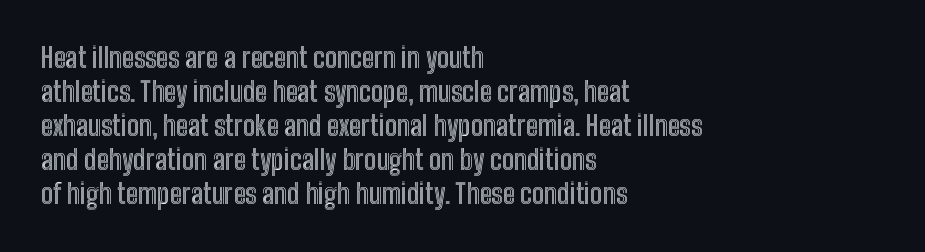
{"italic": "no", "underline": "no", "align": "left", "line_spacing": "normal", "line_spacing_ratio": 1.26, "letter_spacing": "normal", "letter_spacing_em": 0.0, "glyph_px": 27}
